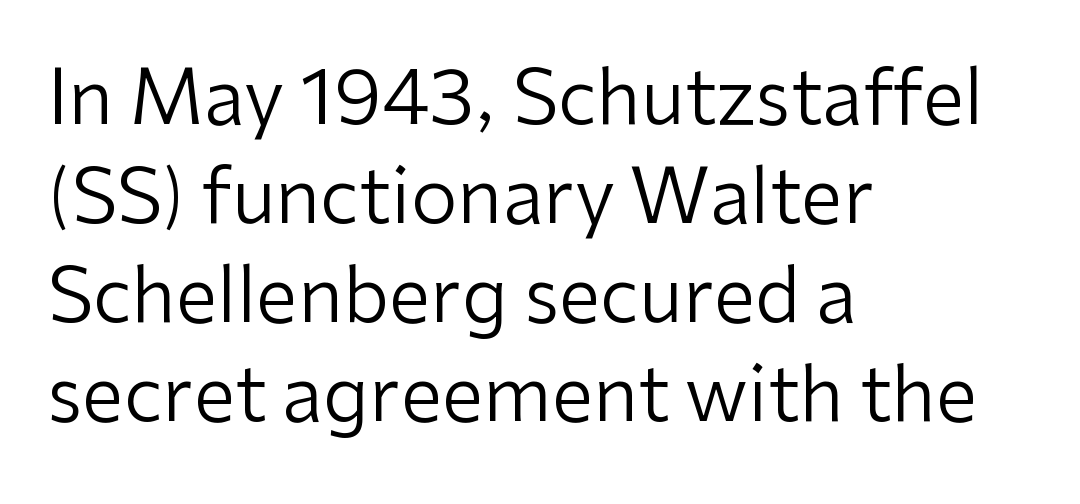
The image shows 75 px regular-weight sans-serif type, upright; set left-aligned, normal line spacing (1.32x), normal letter spacing, not underlined; low stroke contrast and a medium x-height.
